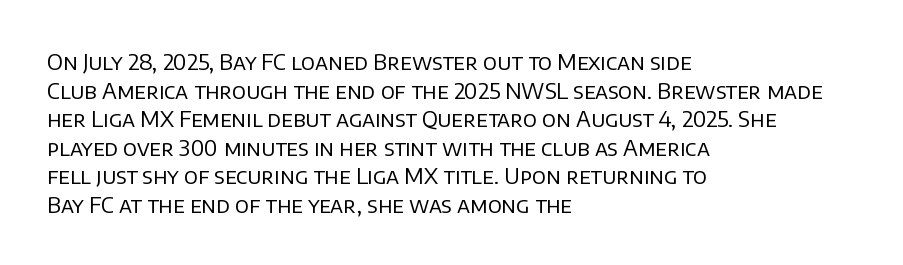
{"italic": "no", "bold": "no", "underline": "no", "align": "left", "line_spacing": "normal", "line_spacing_ratio": 1.3, "letter_spacing": "normal", "letter_spacing_em": 0.0, "glyph_px": 22}
